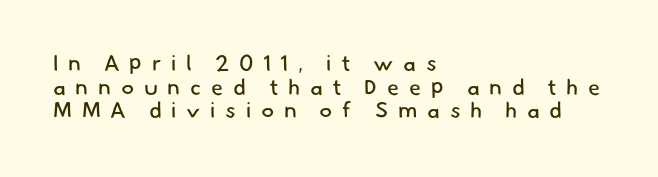
The image shows 22 px text type; set left-aligned, tight line spacing (1.07x), unusually wide letter spacing (+0.44 em), not underlined.
